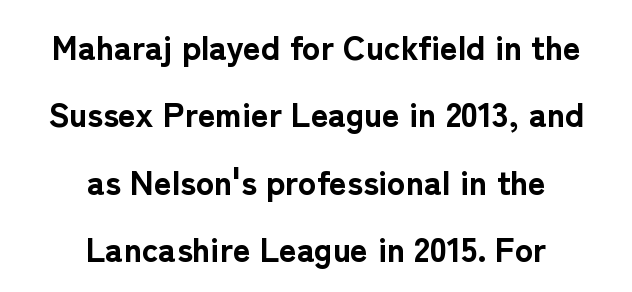
The image shows 34 px bold sans-serif type, upright; set centered, loose line spacing (1.98x), normal letter spacing, not underlined; low stroke contrast and a medium x-height.
